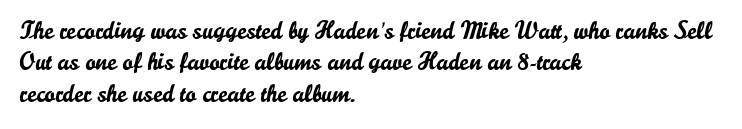
Q: Is the text italic (slanted)? A: Yes.
Q: Is the text underlined? A: No.
Q: How is the paragraph aligned? A: Left-aligned.
Q: Is the spacing between letters normal or unusually wide? A: Normal.
Q: Is the spacing between lines tight, normal or loose? A: Normal.
